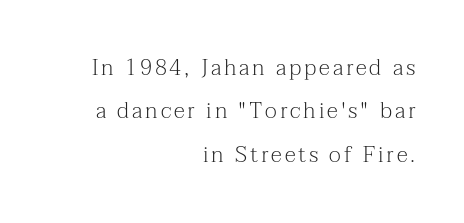
The image shows 22 px text type, upright; set right-aligned, loose line spacing (1.97x), not underlined.
